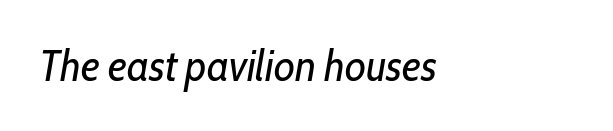
{"italic": "yes", "lean": "right", "slant_degrees": 10, "bold": "no", "weight": "regular", "width": "condensed", "stroke_contrast": "low", "x_height": "medium", "monospaced": "no", "underline": "no", "align": "left", "letter_spacing": "normal", "letter_spacing_em": 0.0, "glyph_px": 43}
